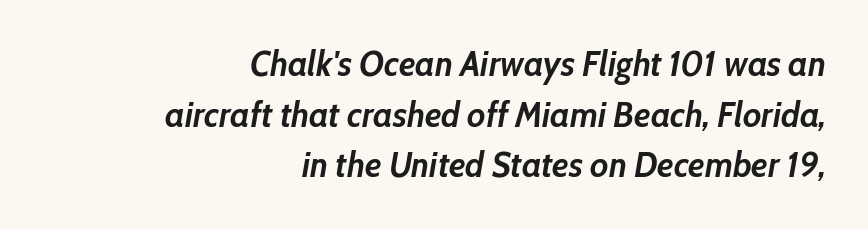
The image shows 35 px semibold type, italic (leaning right); set right-aligned, normal line spacing (1.45x), normal letter spacing, not underlined; low stroke contrast and a medium x-height.
